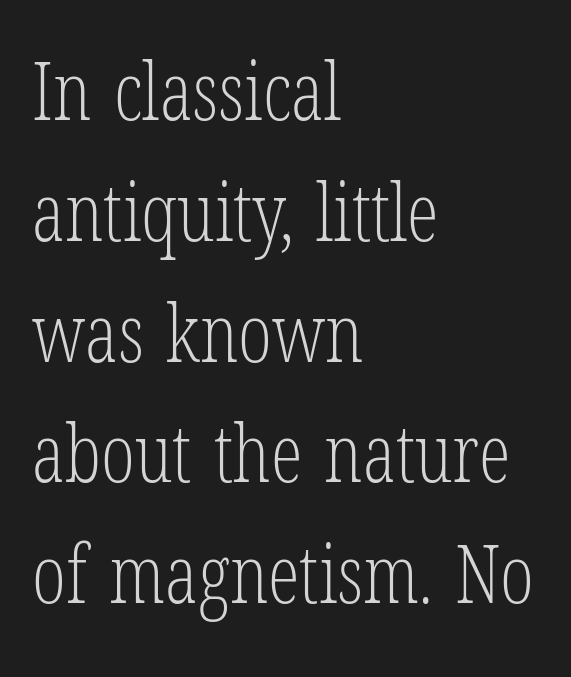
{"serif": "yes", "italic": "no", "bold": "no", "weight": "light", "width": "condensed", "stroke_contrast": "low", "x_height": "medium", "monospaced": "no", "underline": "no", "align": "left", "line_spacing": "normal", "line_spacing_ratio": 1.51, "letter_spacing": "normal", "letter_spacing_em": 0.0, "glyph_px": 80}
